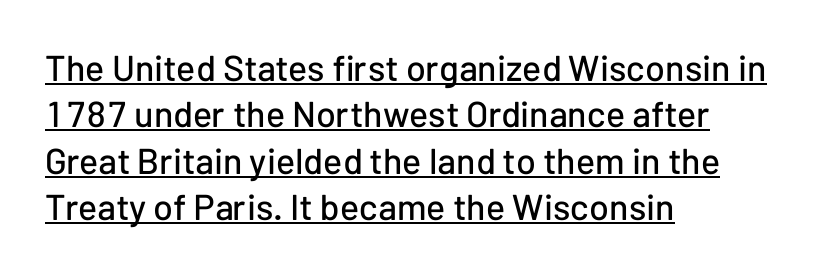
{"serif": "no", "italic": "no", "width": "normal", "stroke_contrast": "low", "x_height": "medium", "monospaced": "no", "underline": "yes", "align": "left", "line_spacing": "normal", "line_spacing_ratio": 1.29, "letter_spacing": "normal", "letter_spacing_em": 0.0, "glyph_px": 36}
